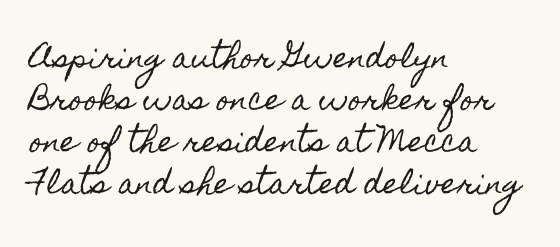
The image shows 28 px condensed type; set left-aligned, normal line spacing (1.5x), normal letter spacing, not underlined; a small x-height.
